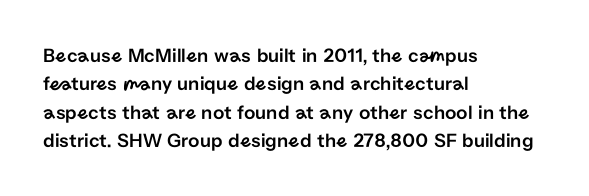
Reading down the block, your eye returns to a fixed left position each line. What stands out about the letter spacing? Nothing — it is the standard amount. The specimen reads as upright at a glance. The designer left line spacing at the default.
